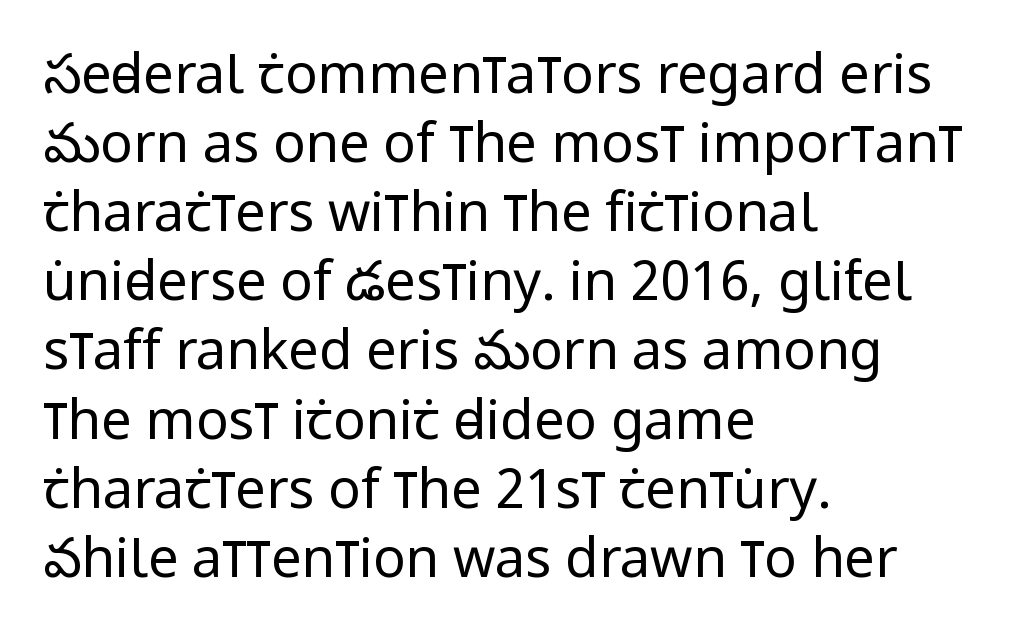
These lines were composed using upright roman letters. Unbolded letterforms with no extra heft. The face used here is proportionally spaced, like ordinary book or web type. Whoever set this chose a conventional vertical rhythm. Does the copy run flush right? No — it runs flush left. Is the letter spacing exaggerated? No — it looks like the ordinary default.
